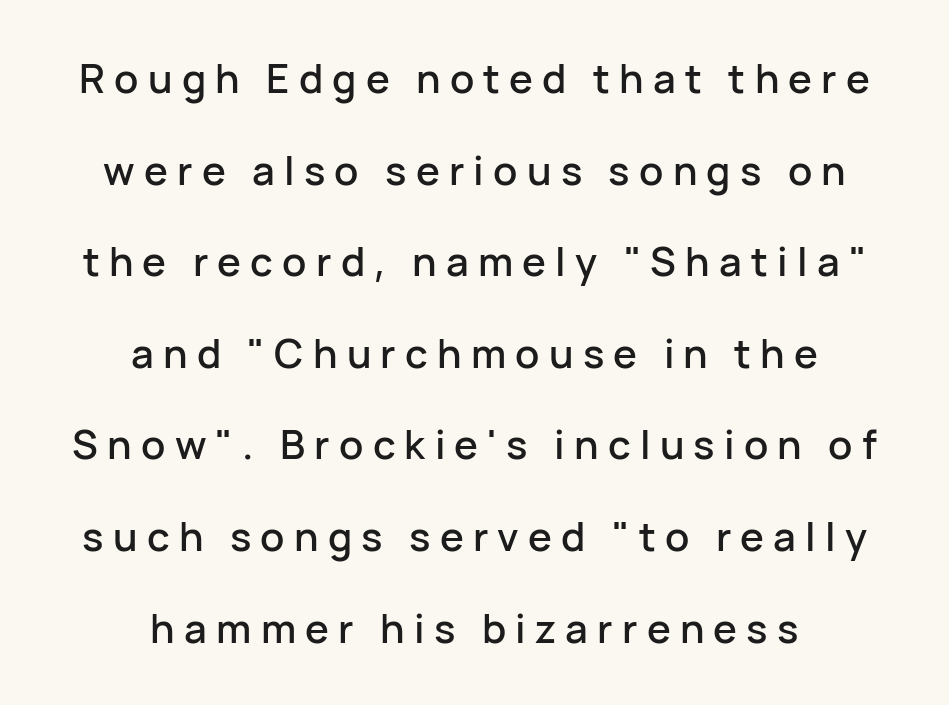
The passage is arranged like a title page — every line centered. Spacing between characters has been opened up far beyond the box default. This sample has the flowing, uneven cadence of proportional lettering. The baseline area is clear. The line-height multiplier appears high, well above default.
